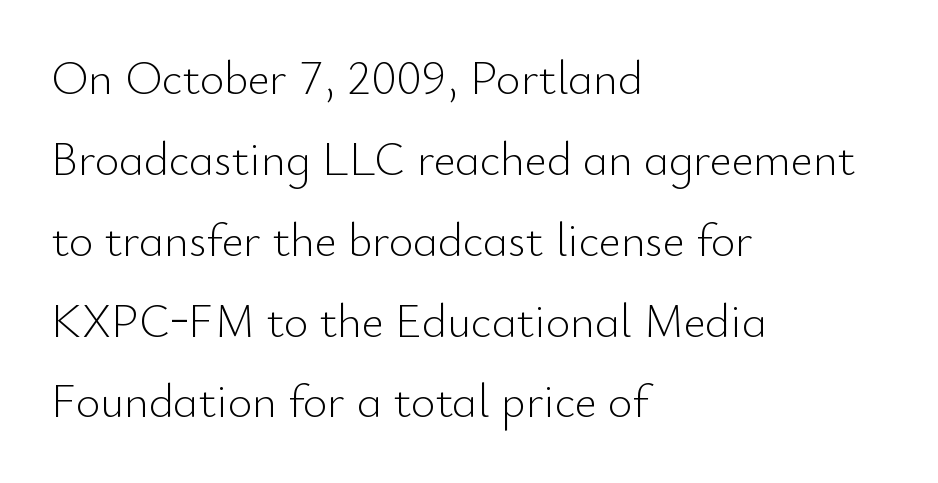
Spacing between characters is what you'd get straight out of the box. A clean baseline with only descenders dipping below it. Letterform terminals end flat and unadorned throughout the passage. The typography opts for an upright posture over an oblique one. Heaviness? Minimal to ordinary, like unemphasized prose. Looks like regular typesetting: each glyph gets only the width it needs.
